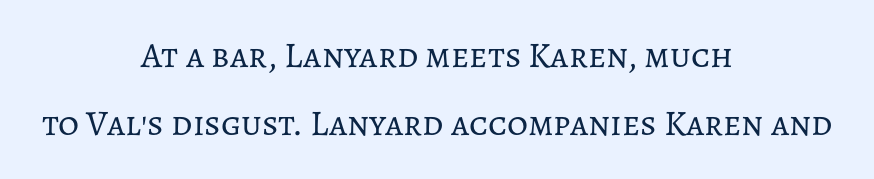
The image shows 36 px regular-weight type, upright; set centered, line spacing 1.89x, normal letter spacing, not underlined; low stroke contrast and a medium x-height.
